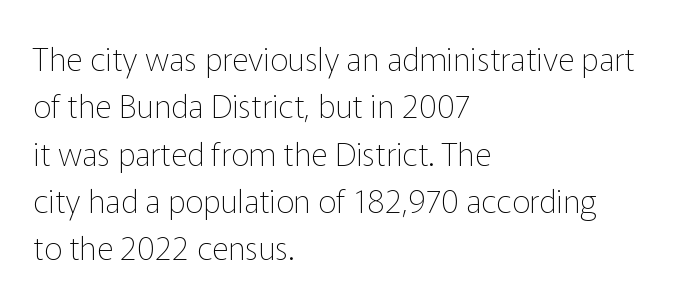
The image shows 32 px thin sans-serif type, upright; set left-aligned, normal line spacing (1.48x), normal letter spacing, not underlined; low stroke contrast and a medium x-height.
